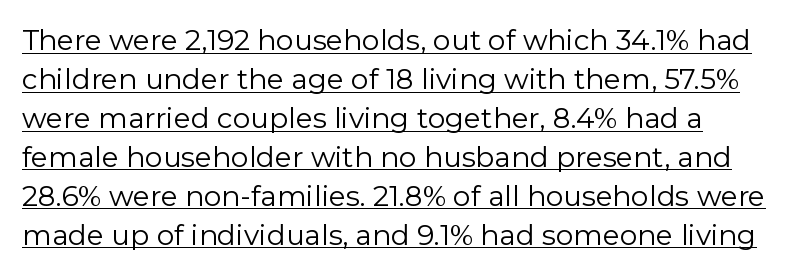
The image shows 28 px regular-weight sans-serif type, upright; set left-aligned, normal line spacing (1.39x), normal letter spacing, underlined; low stroke contrast and a medium x-height.
